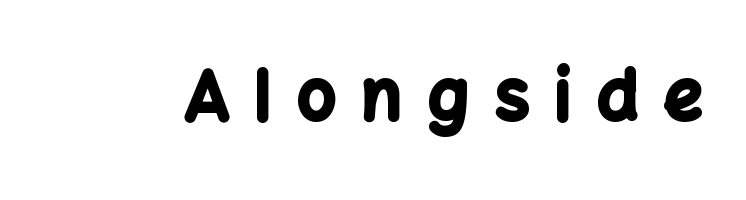
The image shows 68 px bold sans-serif type, upright; set unusually wide letter spacing (+0.38 em), not underlined; low stroke contrast and a medium x-height.
